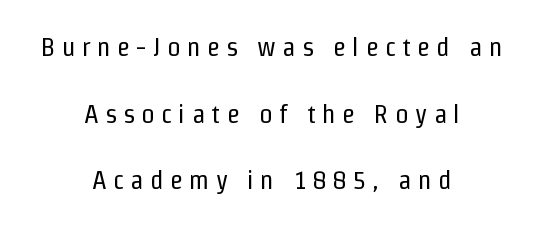
The image shows 27 px text type, upright; set centered, loose line spacing (2.47x), unusually wide letter spacing (+0.23 em), not underlined.
